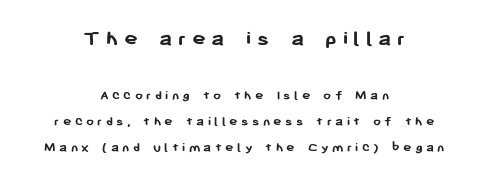
A centered setting, common on invitations and titles, is used for this passage. Bold? Absolutely — the strokes are thick and heavy. The face used here is rendered with a markedly widened letterfit. Every character sits straight up, as roman type does. Clear beneath every line of the passage. Note: larger setting up top, smaller setting below.
